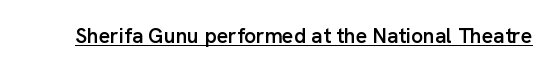
Upright lettering throughout. Nothing unusual about the tracking: characters are spaced as the font intends. This sample carries an underscore along the baseline area. How heavy is the stroke? Medium-heavy — a semibold, shy of bold.
